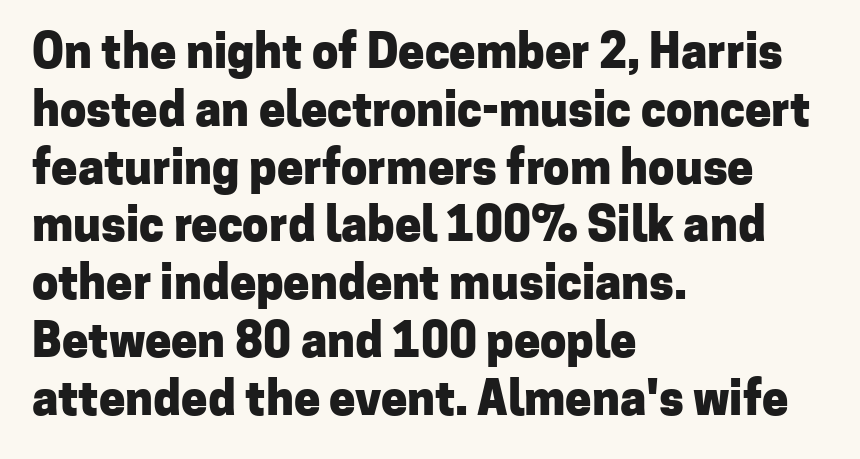
Q: Is the text bold? A: Yes.
Q: Is the text italic (slanted)? A: No, it is upright.
Q: Is the typeface a serif or a sans-serif typeface? A: Sans-serif.
Q: Is the text underlined? A: No.
Q: How is the paragraph aligned? A: Left-aligned.
Q: Is the spacing between letters normal or unusually wide? A: Normal.
Q: Width (condensed, normal, or wide)? A: Normal.
Q: Stroke contrast? A: Low.
Q: x-height? A: Medium.
Q: Monospaced? A: No.
